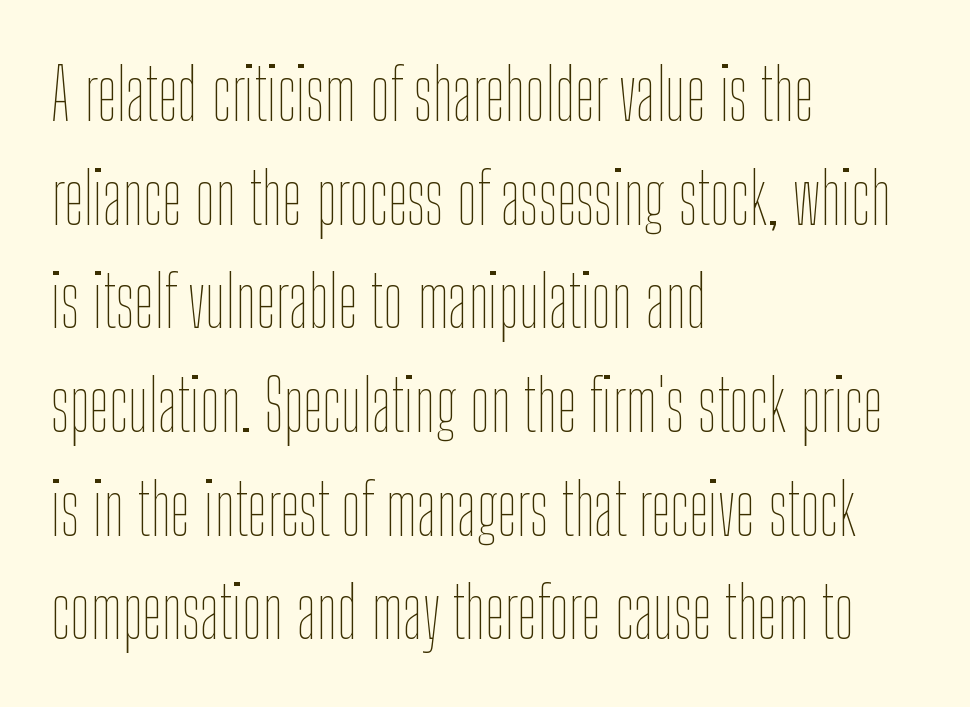
Q: Is the text bold? A: No.
Q: Is the text italic (slanted)? A: No, it is upright.
Q: Is the text underlined? A: No.
Q: How is the paragraph aligned? A: Left-aligned.
Q: Is the spacing between letters normal or unusually wide? A: Normal.
Q: Is the spacing between lines tight, normal or loose? A: Normal.
Q: Width (condensed, normal, or wide)? A: Condensed.
Q: Stroke contrast? A: Low.
Q: x-height? A: Medium.
Q: Monospaced? A: No.
